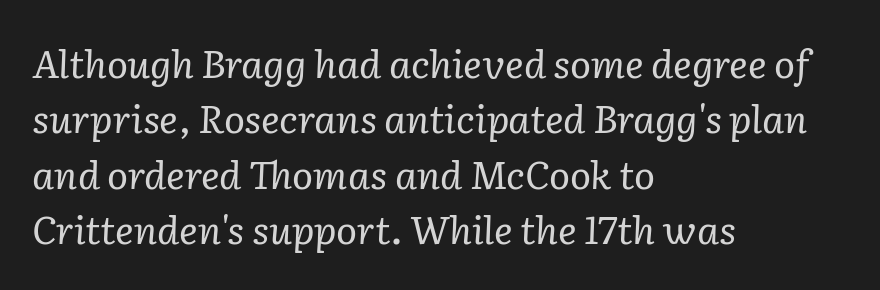
Does the lettering tilt? It does — this is italic. Leading: standard. Words float on clear page, feet unadorned. Notice how the passage keeps a crisp vertical edge on the left only.
